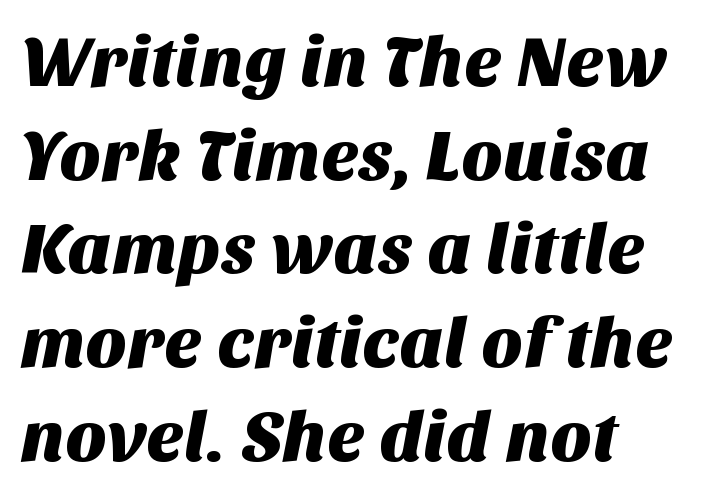
{"serif": "no", "width": "normal", "stroke_contrast": "medium", "x_height": "large", "monospaced": "no", "underline": "no", "align": "left", "line_spacing": "normal", "line_spacing_ratio": 1.32, "letter_spacing": "normal", "letter_spacing_em": 0.0, "glyph_px": 71}
